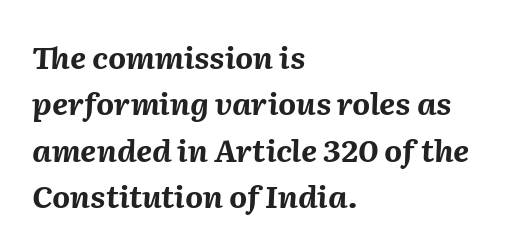
The words here are not underlined. Here the designer chose a conventional face with non-uniform glyph widths. Does the copy run flush right? No — it runs flush left. How are the letters spaced? Ordinarily, with no added tracking. Rows of type keep a routine distance in the vertical direction. This sample uses an oblique cut, with every glyph tilted off the vertical.
